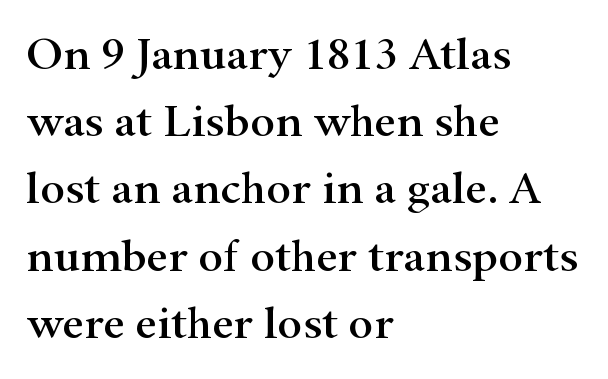
Does the copy run flush right? No — it runs flush left. Words float on clear page, feet unadorned. Posture: straight, roman, zero tilt. Note: serifs present on the glyphs. Note the varied advance widths — an 'i' is clearly narrower than an 'm'. Letter spacing: default.
